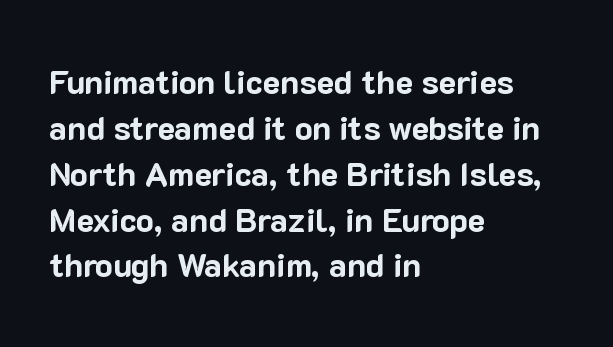
The image shows 33 px bold sans-serif type, upright; set left-aligned, normal line spacing (1.39x), normal letter spacing, not underlined; low stroke contrast and a medium x-height.
